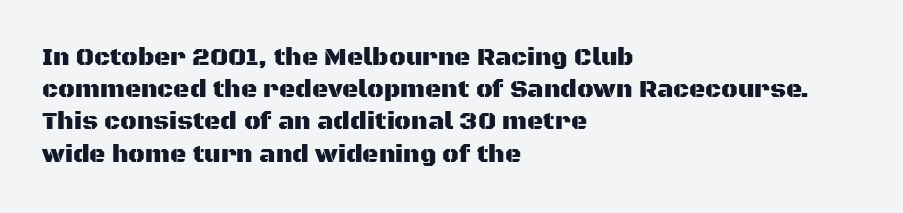
Q: Is the text italic (slanted)? A: No, it is upright.
Q: Is the text underlined? A: No.
Q: How is the paragraph aligned? A: Left-aligned.
Q: Is the spacing between letters normal or unusually wide? A: Normal.
Q: Is the spacing between lines tight, normal or loose? A: Normal.
